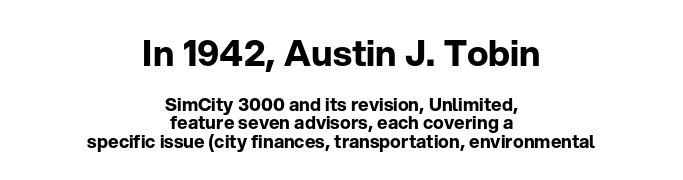
The image shows 36 px bold sans-serif type, upright; set centered, tight line spacing (1.01x), normal letter spacing, not underlined; the first (top) block is 2.0x larger; low stroke contrast and a medium x-height.
